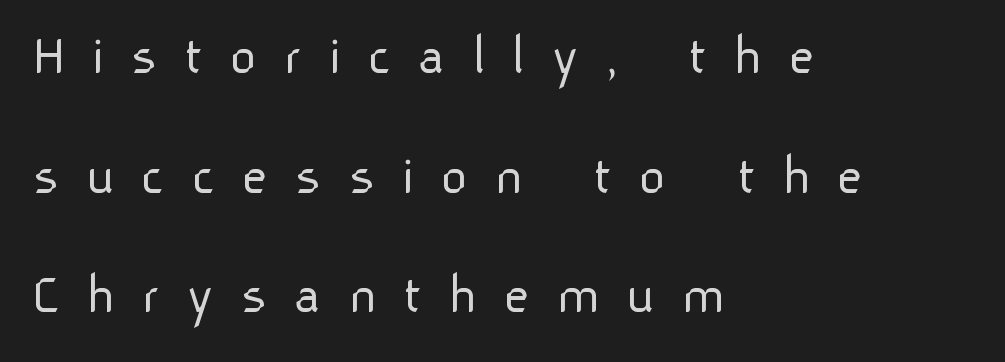
Q: Is the text bold? A: No.
Q: Is the text italic (slanted)? A: No, it is upright.
Q: Is the typeface a serif or a sans-serif typeface? A: Sans-serif.
Q: Is the text underlined? A: No.
Q: How is the paragraph aligned? A: Left-aligned.
Q: Is the spacing between letters normal or unusually wide? A: Unusually wide.
Q: Is the spacing between lines tight, normal or loose? A: Loose.
Q: Width (condensed, normal, or wide)? A: Normal.
Q: Stroke contrast? A: Low.
Q: x-height? A: Medium.
Q: Monospaced? A: No.
